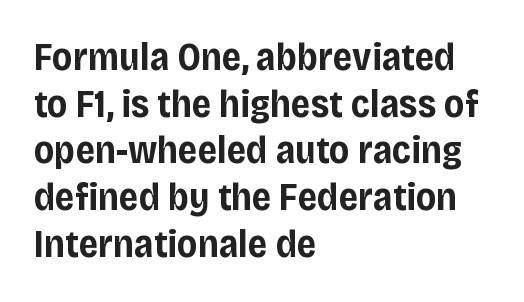
The image shows 38 px bold sans-serif type, upright; set left-aligned, line spacing 1.23x, normal letter spacing, not underlined; low stroke contrast and a large x-height.
